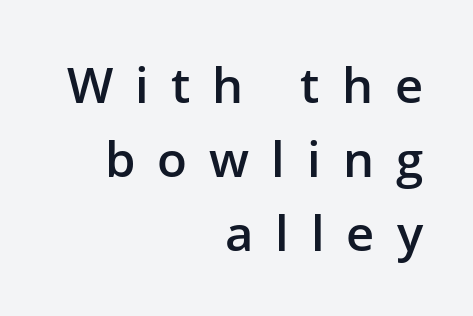
The strokes are fattened partway — semibold, not bold. Do the characters align in a grid? No, the font is proportional. Honestly, the row spacing looks completely unremarkable. Are there feet on the stems? There aren't — it's a sans. Typeset ragged left — the right edge is the straight one. The baseline area is clear.
